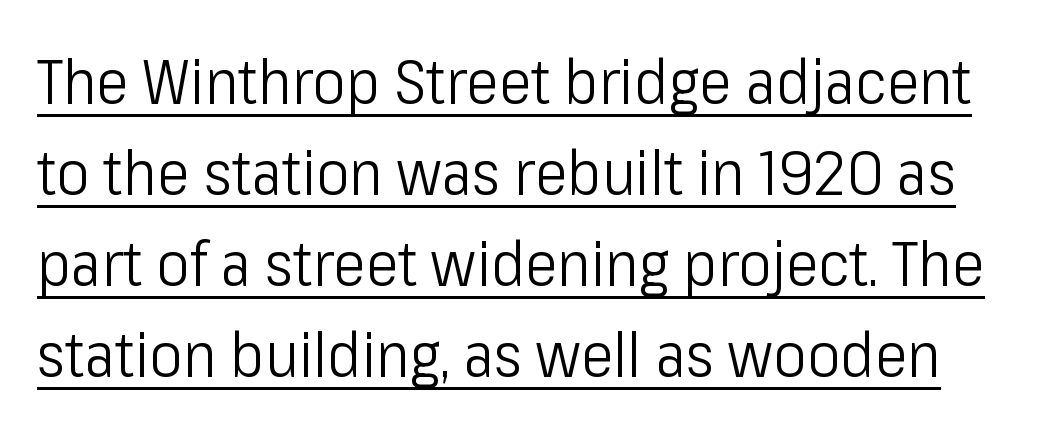
Q: Is the text bold? A: No.
Q: Is the text italic (slanted)? A: No, it is upright.
Q: Is the typeface a serif or a sans-serif typeface? A: Sans-serif.
Q: Is the text underlined? A: Yes.
Q: Is the spacing between letters normal or unusually wide? A: Normal.
Q: Is the spacing between lines tight, normal or loose? A: Normal.
Q: Width (condensed, normal, or wide)? A: Condensed.
Q: Stroke contrast? A: Low.
Q: x-height? A: Medium.
Q: Monospaced? A: No.
